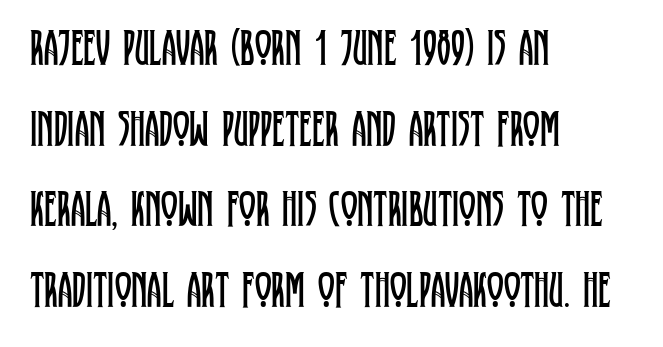
Q: Is the text bold? A: No.
Q: Is the text italic (slanted)? A: No, it is upright.
Q: Is the typeface a serif or a sans-serif typeface? A: Serif.
Q: Is the text underlined? A: No.
Q: How is the paragraph aligned? A: Left-aligned.
Q: Is the spacing between letters normal or unusually wide? A: Normal.
Q: Is the spacing between lines tight, normal or loose? A: Normal.
Q: Width (condensed, normal, or wide)? A: Condensed.
Q: Stroke contrast? A: Low.
Q: x-height? A: Large.
Q: Monospaced? A: No.
